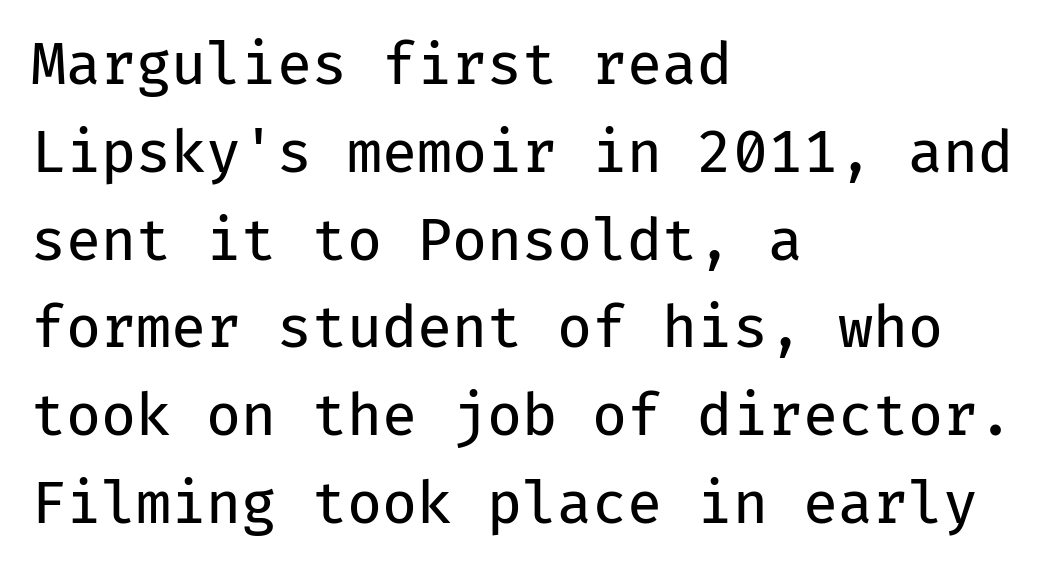
{"serif": "no", "italic": "no", "bold": "no", "weight": "regular", "width": "normal", "stroke_contrast": "low", "x_height": "medium", "monospaced": "yes", "underline": "no", "align": "left", "line_spacing": "normal", "line_spacing_ratio": 1.54, "letter_spacing": "normal", "letter_spacing_em": 0.0, "glyph_px": 57}
